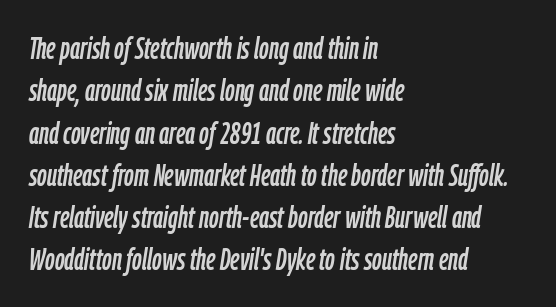
Q: Is the text italic (slanted)? A: Yes, it leans right by about 9 degrees.
Q: Is the text underlined? A: No.
Q: How is the paragraph aligned? A: Left-aligned.
Q: Is the spacing between letters normal or unusually wide? A: Normal.
Q: Is the spacing between lines tight, normal or loose? A: Normal.
Q: Width (condensed, normal, or wide)? A: Condensed.
Q: Stroke contrast? A: Low.
Q: x-height? A: Medium.
Q: Monospaced? A: No.
